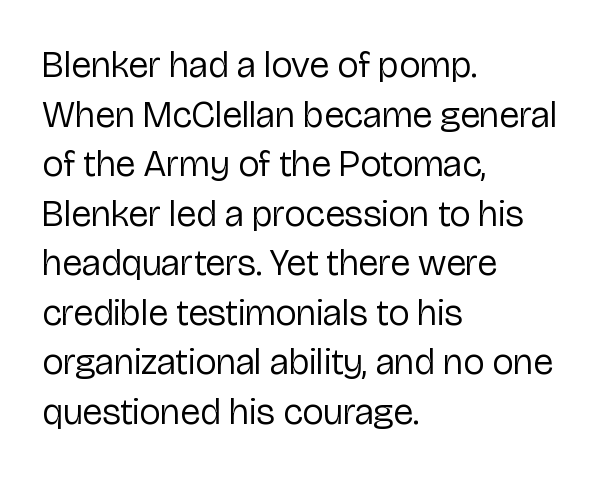
Q: Is the text bold? A: No.
Q: Is the text italic (slanted)? A: No, it is upright.
Q: Is the typeface a serif or a sans-serif typeface? A: Sans-serif.
Q: Is the text underlined? A: No.
Q: How is the paragraph aligned? A: Left-aligned.
Q: Is the spacing between letters normal or unusually wide? A: Normal.
Q: Is the spacing between lines tight, normal or loose? A: Normal.
Q: Width (condensed, normal, or wide)? A: Normal.
Q: Stroke contrast? A: Low.
Q: x-height? A: Medium.
Q: Monospaced? A: No.
